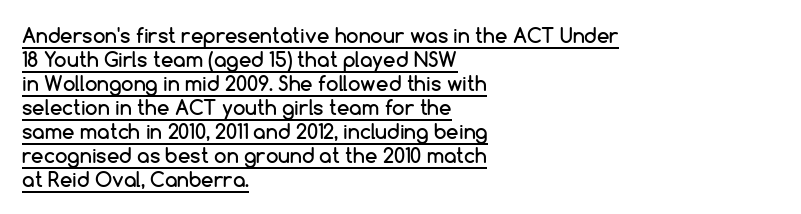
It's the straight-up-and-down kind of type. Check the space under the baseline: a stroke is drawn there. Inter-character spacing is left at the font's built-in metrics. Visually the block forms a straight wall on the left and a jagged coastline on the right.
